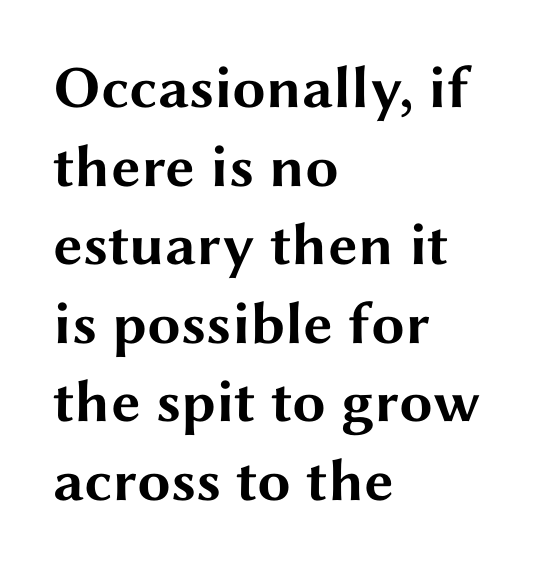
Q: Is the text bold? A: Yes.
Q: Is the text italic (slanted)? A: No, it is upright.
Q: Is the typeface a serif or a sans-serif typeface? A: Sans-serif.
Q: Is the text underlined? A: No.
Q: How is the paragraph aligned? A: Left-aligned.
Q: Is the spacing between letters normal or unusually wide? A: Normal.
Q: Is the spacing between lines tight, normal or loose? A: Normal.
Q: Width (condensed, normal, or wide)? A: Wide.
Q: Stroke contrast? A: Medium.
Q: x-height? A: Medium.
Q: Monospaced? A: No.
